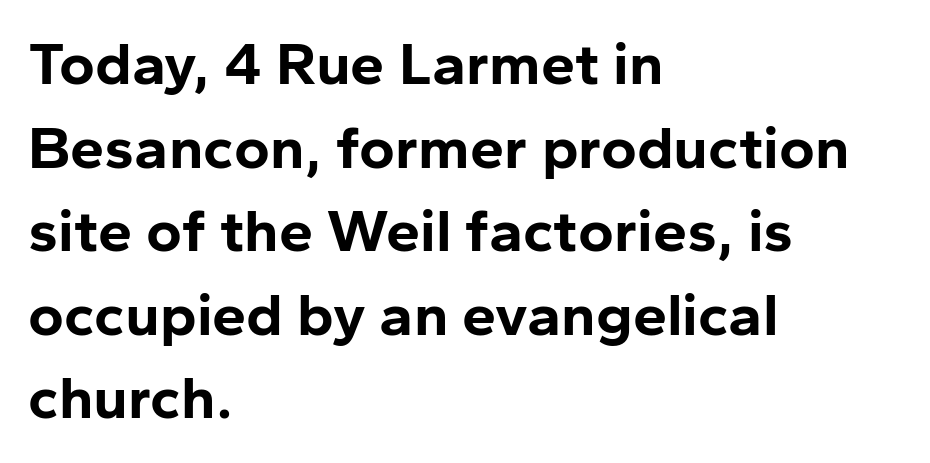
Q: Is the text bold? A: Yes.
Q: Is the text italic (slanted)? A: No, it is upright.
Q: Is the typeface a serif or a sans-serif typeface? A: Sans-serif.
Q: Is the text underlined? A: No.
Q: How is the paragraph aligned? A: Left-aligned.
Q: Is the spacing between letters normal or unusually wide? A: Normal.
Q: Is the spacing between lines tight, normal or loose? A: Normal.
Q: Width (condensed, normal, or wide)? A: Normal.
Q: Stroke contrast? A: Low.
Q: x-height? A: Medium.
Q: Monospaced? A: No.
